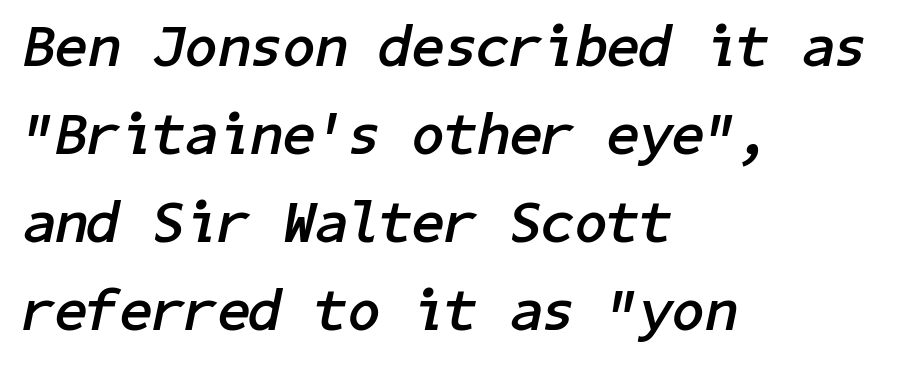
{"italic": "yes", "lean": "right", "slant_degrees": 11, "bold": "yes", "weight": "semibold", "width": "normal", "stroke_contrast": "low", "x_height": "medium", "underline": "no", "align": "left", "line_spacing": "normal", "line_spacing_ratio": 1.49, "letter_spacing": "normal", "letter_spacing_em": 0.0, "glyph_px": 59}
